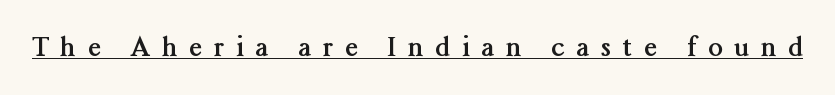
The image shows 26 px bold type, upright; set unusually wide letter spacing (+0.46 em), underlined.
